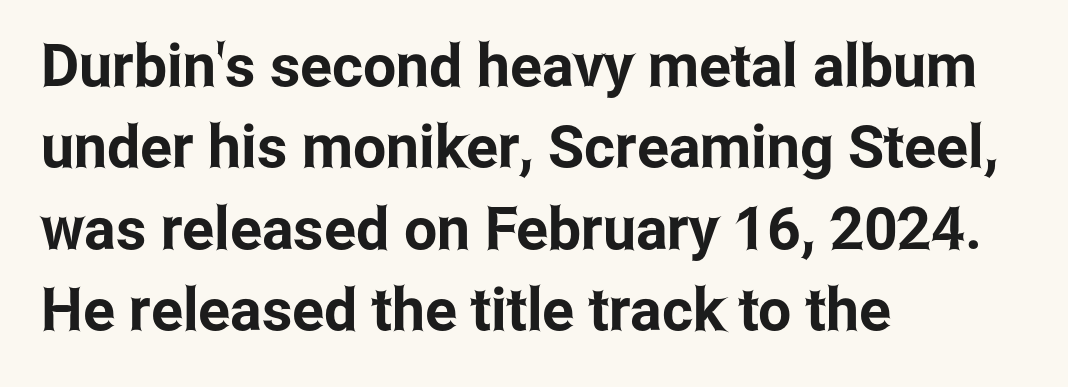
One-word summary of the alignment: left. A typesetter would label this face a sans. Character widths vary here, with narrow letters taking less room than wide ones. This sample uses an upright cut, with every glyph sitting square on the baseline.
